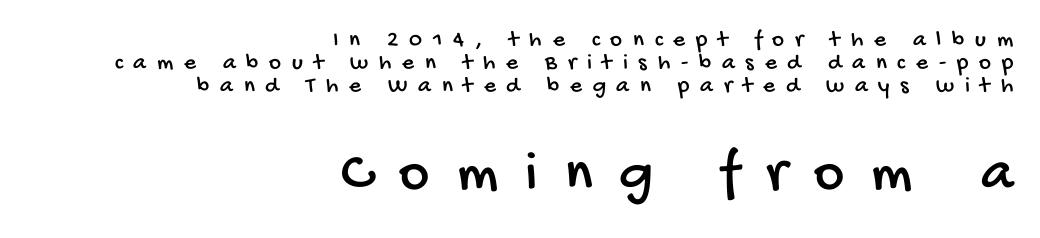
The image shows 58 px condensed sans-serif type; set right-aligned, tight line spacing (0.99x), unusually wide letter spacing (+0.47 em), not underlined; the second (bottom) block is 2.52x larger; low stroke contrast and a large x-height.
